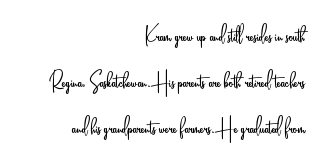
The image shows 27 px text type; set right-aligned, line spacing 1.71x, normal letter spacing, not underlined.
